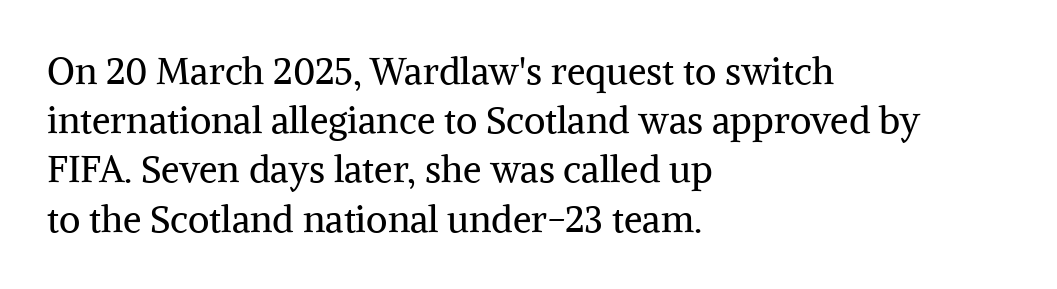
{"serif": "yes", "italic": "no", "bold": "no", "weight": "regular", "width": "normal", "stroke_contrast": "medium", "x_height": "medium", "monospaced": "no", "underline": "no", "align": "left", "line_spacing": "normal", "line_spacing_ratio": 1.33, "letter_spacing": "normal", "letter_spacing_em": 0.0, "glyph_px": 37}
